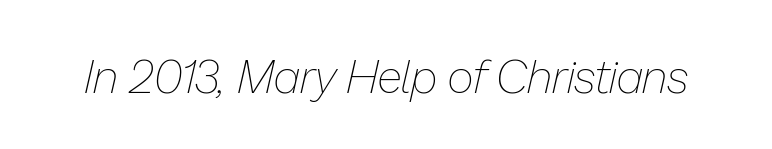
Q: Is the text bold? A: No.
Q: Is the text italic (slanted)? A: Yes, it leans right by about 13 degrees.
Q: Is the text underlined? A: No.
Q: Is the spacing between letters normal or unusually wide? A: Normal.
Q: Width (condensed, normal, or wide)? A: Normal.
Q: Stroke contrast? A: Low.
Q: x-height? A: Medium.
Q: Monospaced? A: No.
